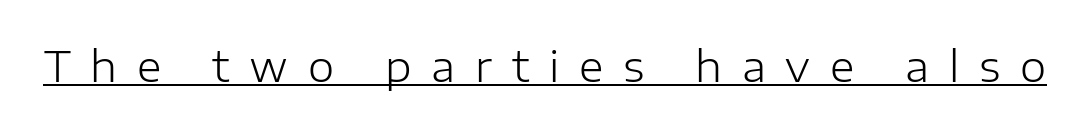
Posture: straight, roman, zero tilt. Weight class: somewhere from thin through regular. Here the designer chose a conventional face with non-uniform glyph widths. Classification — sans serif.
